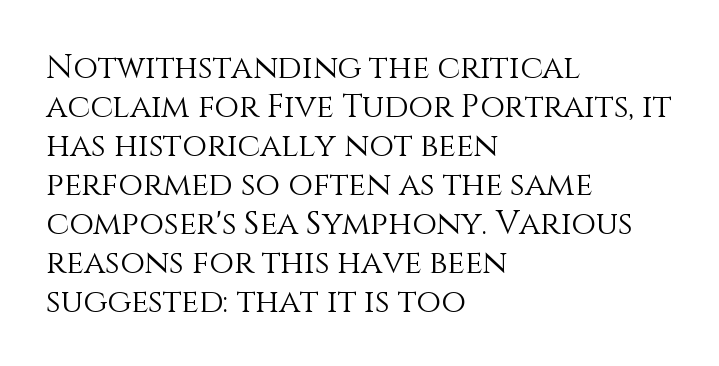
Q: Is the text bold? A: No.
Q: Is the text italic (slanted)? A: No, it is upright.
Q: Is the text underlined? A: No.
Q: How is the paragraph aligned? A: Left-aligned.
Q: Is the spacing between letters normal or unusually wide? A: Normal.
Q: Width (condensed, normal, or wide)? A: Normal.
Q: Stroke contrast? A: Medium.
Q: x-height? A: Large.
Q: Monospaced? A: No.
